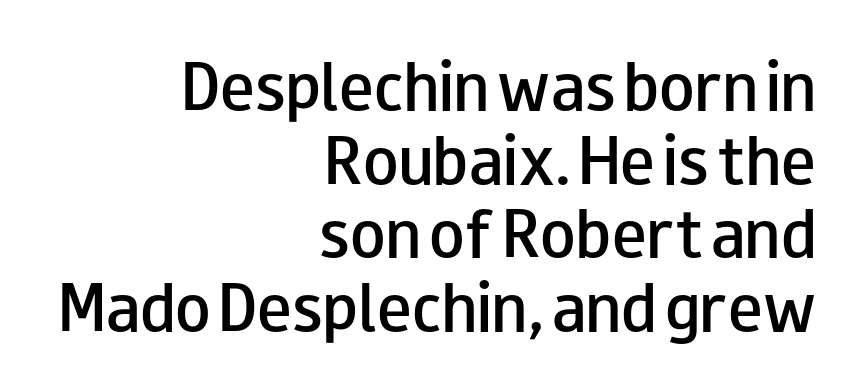
Q: Is the text bold? A: Semi-bold.
Q: Is the text italic (slanted)? A: No, it is upright.
Q: Is the typeface a serif or a sans-serif typeface? A: Sans-serif.
Q: Is the text underlined? A: No.
Q: How is the paragraph aligned? A: Right-aligned.
Q: Is the spacing between letters normal or unusually wide? A: Normal.
Q: Is the spacing between lines tight, normal or loose? A: Normal.
Q: Width (condensed, normal, or wide)? A: Wide.
Q: Stroke contrast? A: Low.
Q: x-height? A: Small.
Q: Monospaced? A: No.
